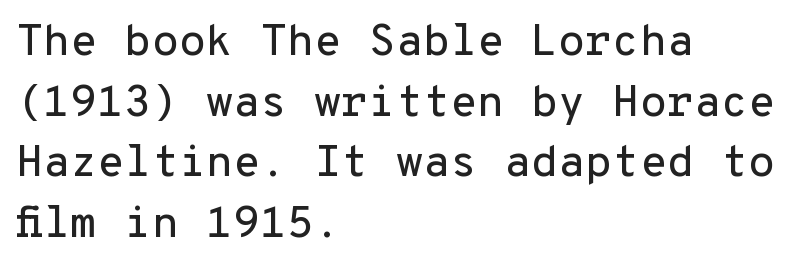
The image shows 44 px sans-serif type, upright, monospaced; set left-aligned, normal line spacing (1.38x), normal letter spacing, not underlined; low stroke contrast and a medium x-height.
